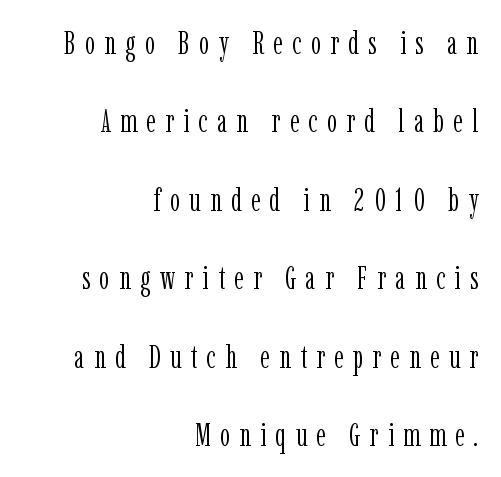
Q: Is the text bold? A: No.
Q: Is the text italic (slanted)? A: No, it is upright.
Q: Is the typeface a serif or a sans-serif typeface? A: Serif.
Q: Is the text underlined? A: No.
Q: How is the paragraph aligned? A: Right-aligned.
Q: Is the spacing between letters normal or unusually wide? A: Unusually wide.
Q: Is the spacing between lines tight, normal or loose? A: Loose.
Q: Width (condensed, normal, or wide)? A: Condensed.
Q: Stroke contrast? A: Low.
Q: x-height? A: Medium.
Q: Monospaced? A: No.
